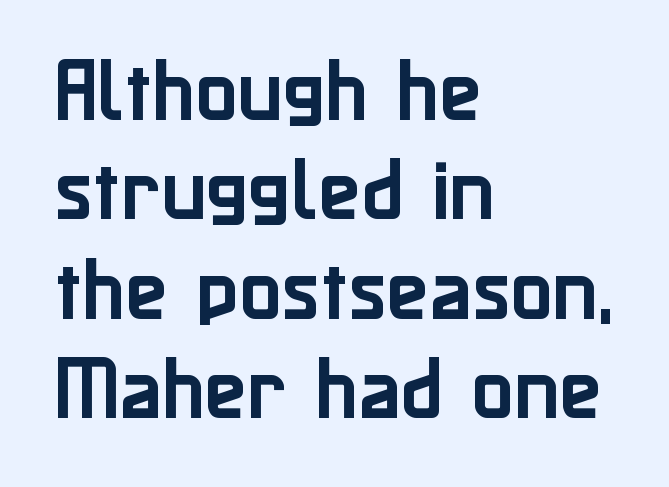
Q: Is the text italic (slanted)? A: No, it is upright.
Q: Is the typeface a serif or a sans-serif typeface? A: Sans-serif.
Q: Is the text underlined? A: No.
Q: How is the paragraph aligned? A: Left-aligned.
Q: Is the spacing between letters normal or unusually wide? A: Normal.
Q: Is the spacing between lines tight, normal or loose? A: Normal.
Q: Width (condensed, normal, or wide)? A: Normal.
Q: Stroke contrast? A: Low.
Q: x-height? A: Medium.
Q: Monospaced? A: No.
